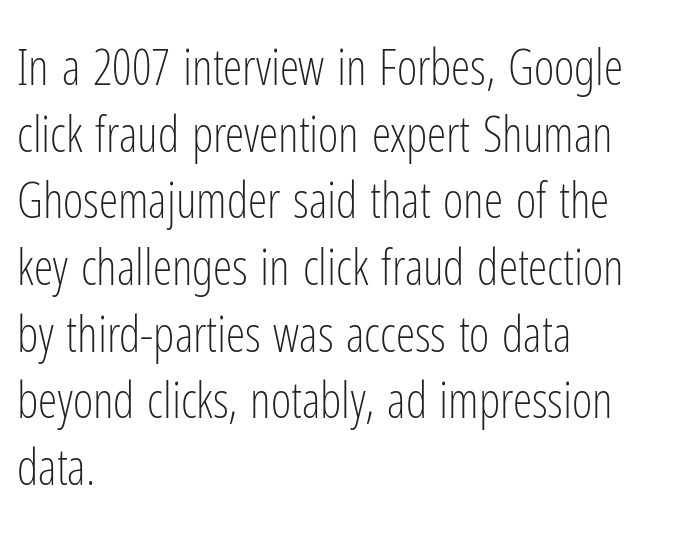
The image shows 49 px light, condensed sans-serif type, upright; set left-aligned, normal line spacing (1.36x), normal letter spacing, not underlined; low stroke contrast and a medium x-height.
